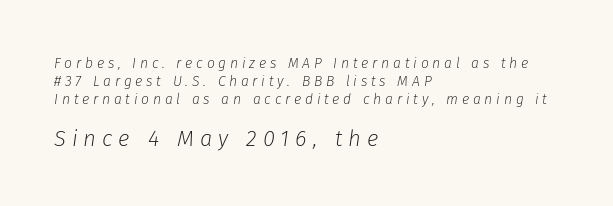
{"italic": "yes", "lean": "right", "slant_degrees": 8, "bold": "no", "underline": "no", "align": "left", "line_spacing": "normal", "line_spacing_ratio": 1.27, "letter_spacing": "wide", "letter_spacing_em": 0.27, "larger_block": "second", "size_ratio": 1.57, "glyph_px": 22}
